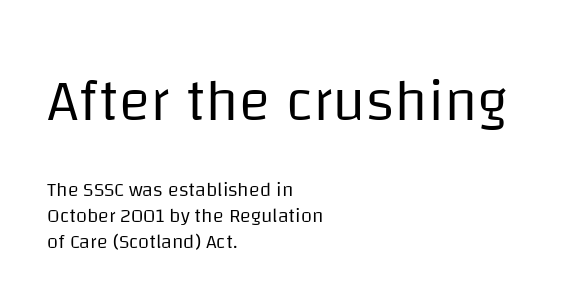
The image shows 59 px regular-weight sans-serif type, upright; set left-aligned, normal line spacing (1.3x), normal letter spacing, not underlined; the first (top) block is 2.95x larger; low stroke contrast and a large x-height.
